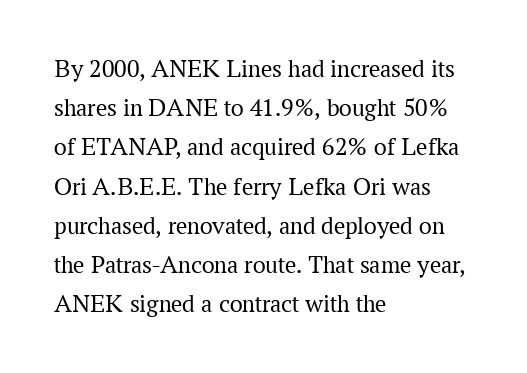
Q: Is the text bold? A: No.
Q: Is the text italic (slanted)? A: No, it is upright.
Q: Is the text underlined? A: No.
Q: How is the paragraph aligned? A: Left-aligned.
Q: Is the spacing between letters normal or unusually wide? A: Normal.
Q: Is the spacing between lines tight, normal or loose? A: Normal.
